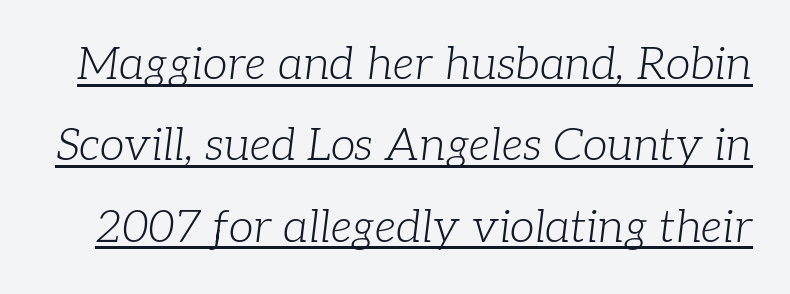
{"serif": "yes", "italic": "yes", "lean": "right", "slant_degrees": 7, "bold": "no", "weight": "light", "width": "normal", "stroke_contrast": "low", "x_height": "medium", "monospaced": "no", "underline": "yes", "line_spacing_ratio": 1.81, "letter_spacing": "normal", "letter_spacing_em": 0.0, "glyph_px": 45}
